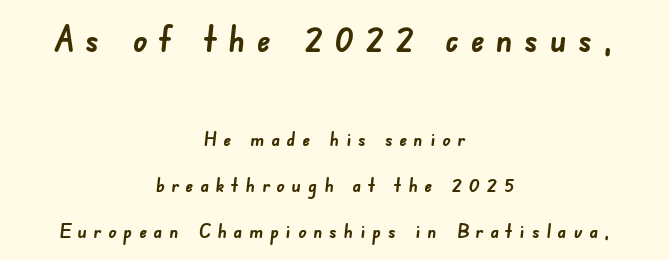
Q: Is the text bold? A: Yes.
Q: Is the typeface a serif or a sans-serif typeface? A: Sans-serif.
Q: Is the text underlined? A: No.
Q: How is the paragraph aligned? A: Centered.
Q: Is the spacing between letters normal or unusually wide? A: Unusually wide.
Q: Is the spacing between lines tight, normal or loose? A: Loose.
Q: Which block of text is set in a larger size, the first (top) or the second (bottom)? A: The first (top) one.
Q: Width (condensed, normal, or wide)? A: Normal.
Q: Stroke contrast? A: Low.
Q: x-height? A: Small.
Q: Monospaced? A: No.
